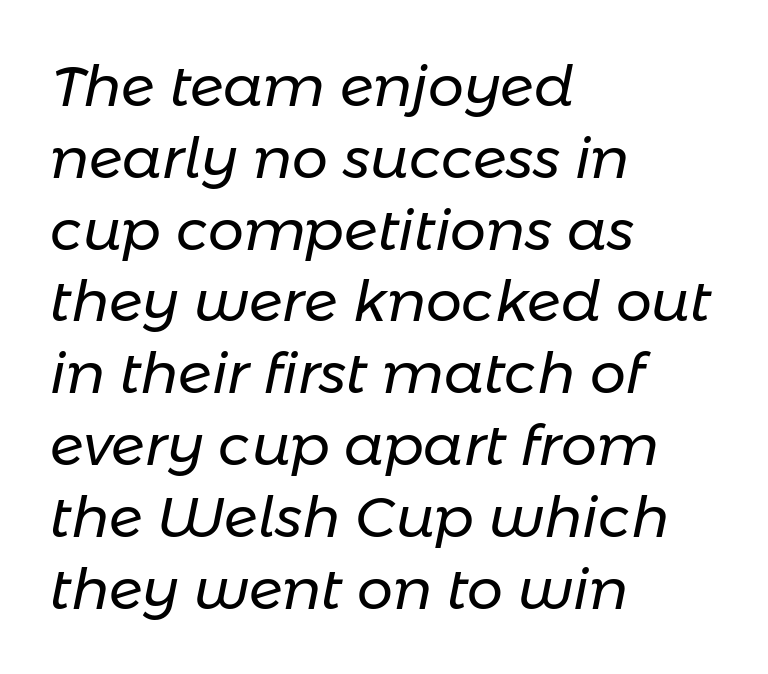
The image shows 57 px regular-weight type, italic (leaning right); set left-aligned, normal line spacing (1.26x), normal letter spacing, not underlined; low stroke contrast and a medium x-height.
